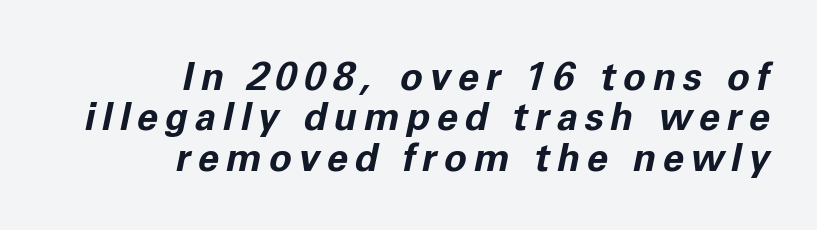
The image shows 38 px bold type, italic (leaning right); set right-aligned, tight line spacing (1.06x), not underlined; low stroke contrast and a medium x-height.
